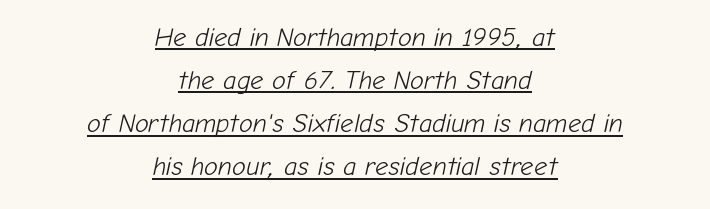
The image shows 26 px text type, italic (leaning right); set centered, normal line spacing (1.66x), normal letter spacing, underlined.
